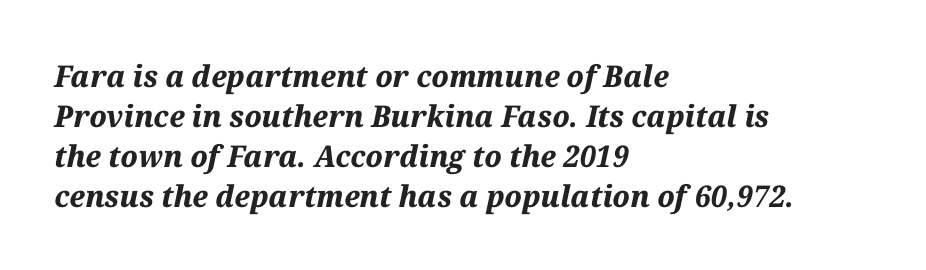
A typesetter would call this proportional, since set widths differ per character. The typography opts for an oblique posture over an upright one. The type is set solid horizontally, with unmodified tracking. Emphasis by weight is at full strength: bold. A clean baseline with only descenders dipping below it. How would I describe the line gaps? Plain and ordinary.
